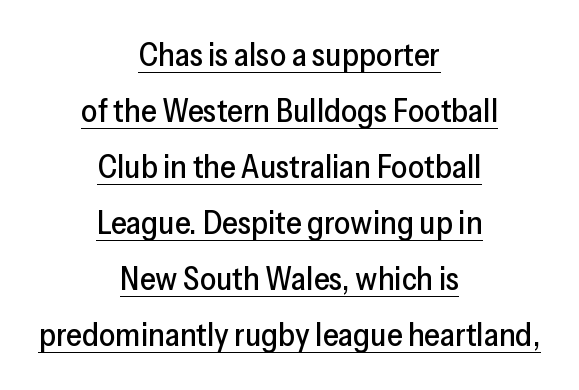
Q: Is the text italic (slanted)? A: No, it is upright.
Q: Is the typeface a serif or a sans-serif typeface? A: Sans-serif.
Q: Is the text underlined? A: Yes.
Q: How is the paragraph aligned? A: Centered.
Q: Is the spacing between letters normal or unusually wide? A: Normal.
Q: Width (condensed, normal, or wide)? A: Normal.
Q: Stroke contrast? A: Low.
Q: x-height? A: Medium.
Q: Monospaced? A: No.
